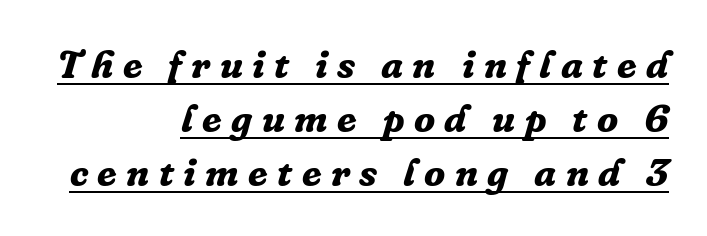
The rendering anchors every line to the right-hand side. Is this a fixed-width face? No — the glyphs have proportional, varying widths. If you measured baseline to baseline, you'd find a middling distance. Has an underline been added? It has. Yep, those are serifs on the letters. Notice how the stems are inclined rather than vertical — that's the hallmark of italics.
